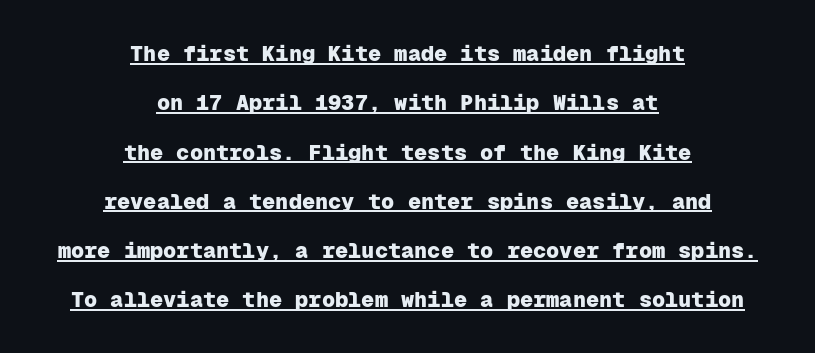
{"italic": "no", "bold": "yes", "underline": "yes", "align": "center", "line_spacing": "loose", "line_spacing_ratio": 2.24, "letter_spacing": "normal", "letter_spacing_em": 0.0, "glyph_px": 22}
